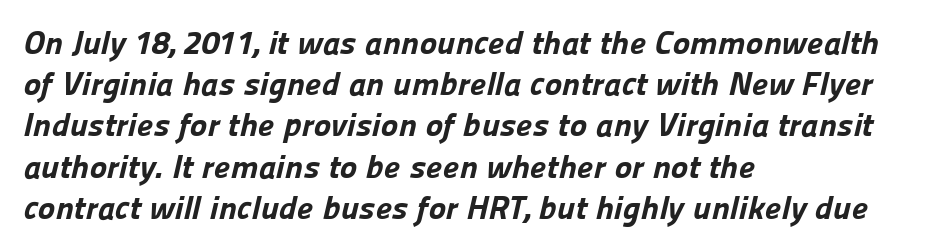
The image shows 33 px bold sans-serif type; set left-aligned, normal line spacing (1.25x), normal letter spacing, not underlined; low stroke contrast and a medium x-height.
